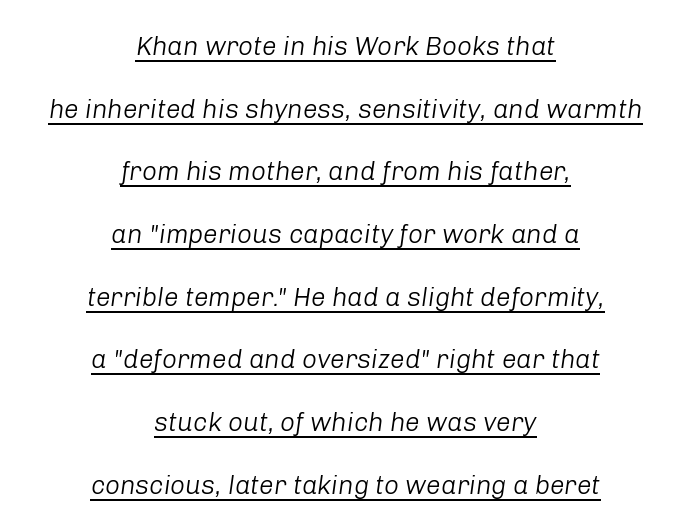
Typeset on center — no edge is straight. The font is comparable to plain body text, perhaps lighter. Decoration check: the copy is underlined. Looking at the ascenders, they clearly lean. Is there much room between lines? Yes — plenty of vertical air separates them.
